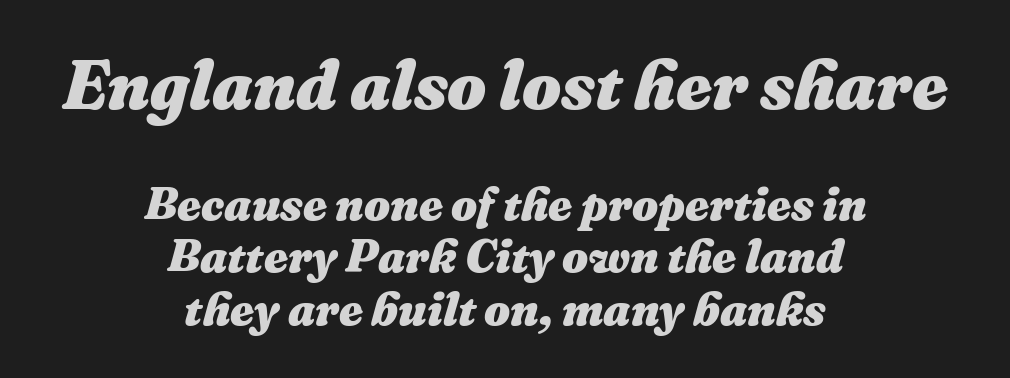
The words here are not underlined. The line-height multiplier appears low, near solid setting. Bold? Absolutely — the strokes are thick and heavy. Short and long lines alike share a common midpoint. The letters advance in unequal steps, a hallmark of proportional type. How are the letters spaced? Ordinarily, with no added tracking.
